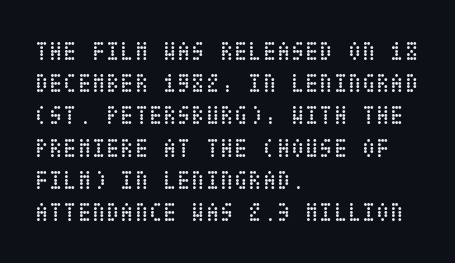
Q: Is the text bold? A: No.
Q: Is the text italic (slanted)? A: No, it is upright.
Q: Is the text underlined? A: No.
Q: How is the paragraph aligned? A: Left-aligned.
Q: Is the spacing between letters normal or unusually wide? A: Normal.
